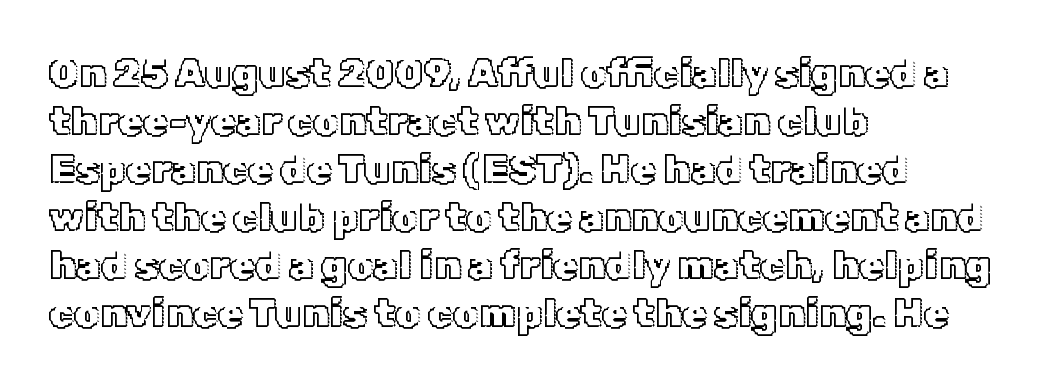
{"italic": "no", "width": "normal", "x_height": "medium", "monospaced": "no", "underline": "no", "align": "left", "line_spacing_ratio": 1.2, "letter_spacing": "normal", "letter_spacing_em": 0.0, "glyph_px": 40}
